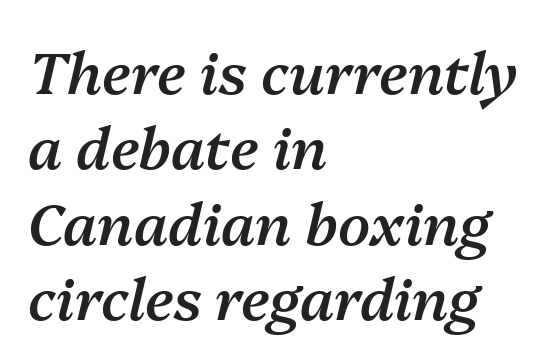
The image shows 58 px semibold type, italic (leaning right); set left-aligned, normal line spacing (1.3x), normal letter spacing, not underlined; medium stroke contrast and a medium x-height.
